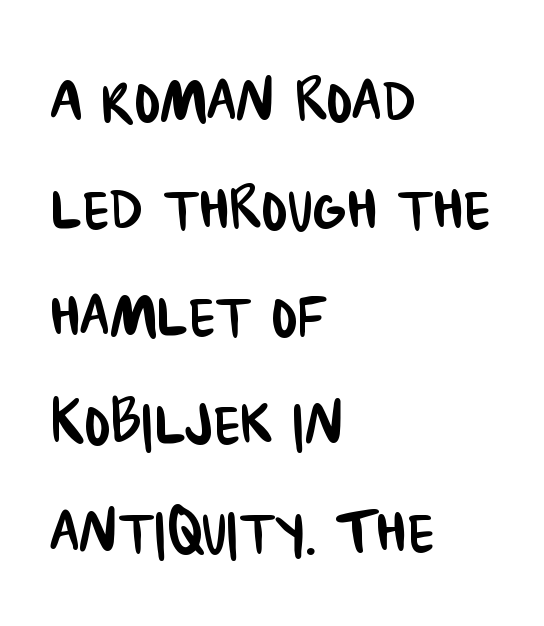
{"serif": "no", "width": "condensed", "stroke_contrast": "low", "x_height": "large", "monospaced": "no", "underline": "no", "align": "left", "line_spacing": "normal", "line_spacing_ratio": 1.38, "letter_spacing": "normal", "letter_spacing_em": 0.0, "glyph_px": 78}
